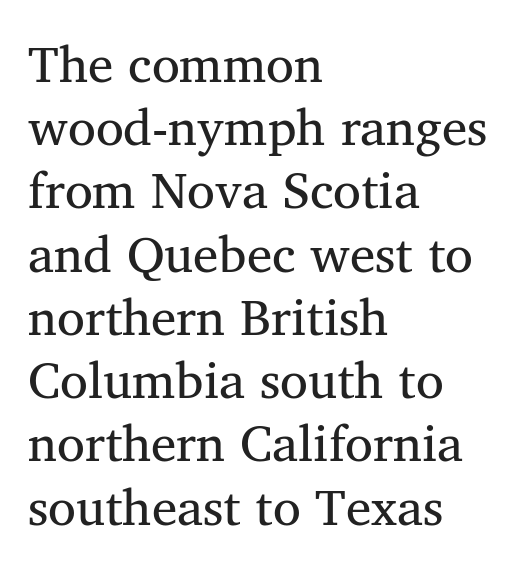
The image shows 51 px regular-weight serif type, upright; set left-aligned, line spacing 1.24x, normal letter spacing, not underlined; medium stroke contrast and a medium x-height.
